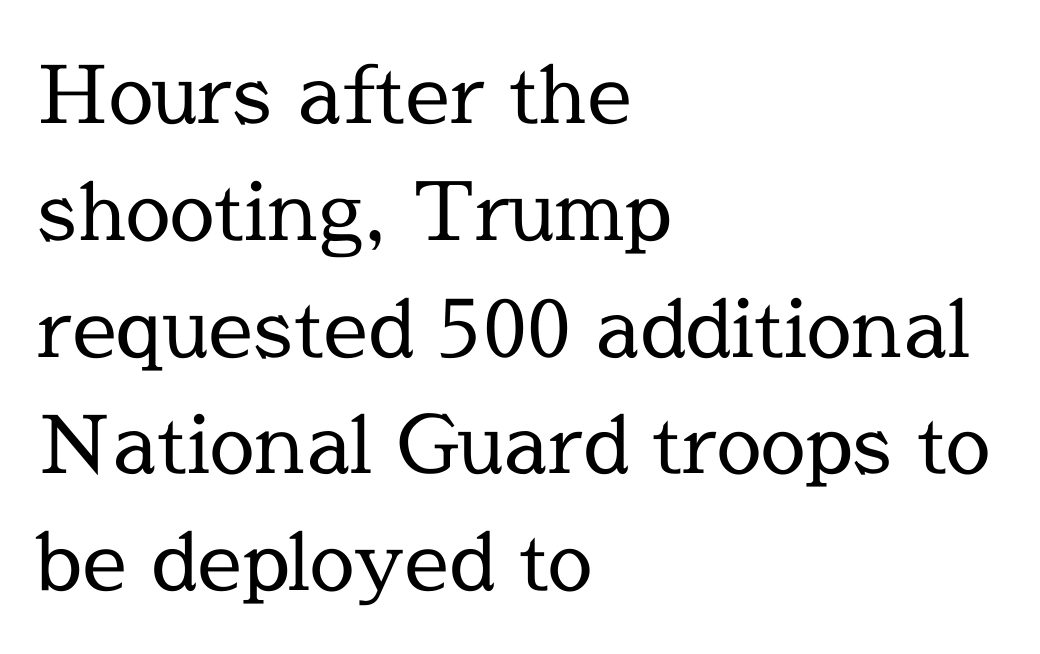
{"serif": "yes", "italic": "no", "bold": "no", "weight": "regular", "width": "normal", "x_height": "medium", "monospaced": "no", "underline": "no", "align": "left", "line_spacing": "normal", "line_spacing_ratio": 1.46, "letter_spacing": "normal", "letter_spacing_em": 0.0, "glyph_px": 80}
